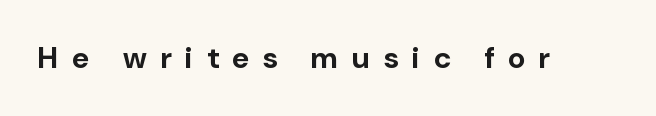
Q: Is the text bold? A: Yes.
Q: Is the text italic (slanted)? A: No, it is upright.
Q: Is the typeface a serif or a sans-serif typeface? A: Sans-serif.
Q: Is the text underlined? A: No.
Q: Is the spacing between letters normal or unusually wide? A: Unusually wide.
Q: Width (condensed, normal, or wide)? A: Normal.
Q: Stroke contrast? A: Low.
Q: x-height? A: Medium.
Q: Monospaced? A: No.
